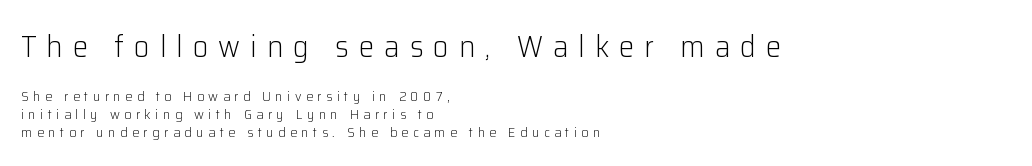
The image shows 31 px light sans-serif type, upright; set left-aligned, normal line spacing (1.28x), unusually wide letter spacing (+0.32 em), not underlined; the first (top) block is 2.21x larger; low stroke contrast and a medium x-height.
